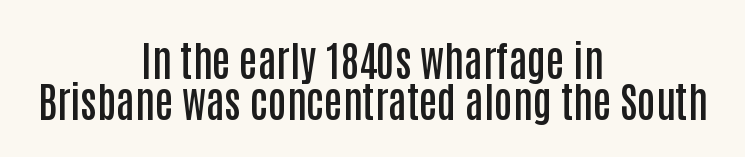
Do the characters align in a grid? No, the font is proportional. The axis of the letterforms is exactly vertical. To sum up the face: it is a sans, with no serifs. Honestly, the letter spacing is just normal — you wouldn't notice it. This block would grow much taller if given ordinary leading; it's compressed now.
